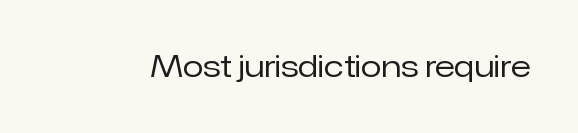
Nope, not italic — everything's standing straight. No letter is thick-stroked: the sample isn't bold. Plain, unruled lines of type. I'd call this a sans setting — the letters go barefoot. Here the designer chose a conventional face with non-uniform glyph widths. The tracking reads as untouched default to a designer's eye.
